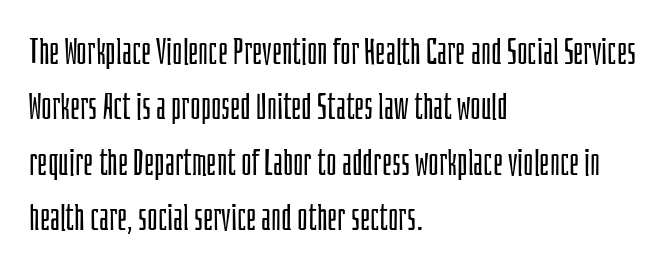
Observe the ordinary spacing: letters are neighbours, not strangers. The rows are spaced the way most documents space them. Each stroke keeps to a modest, everyday thickness or less. Letters rest on an invisible, unmarked baseline. Ordinary non-slanted type is in use.
